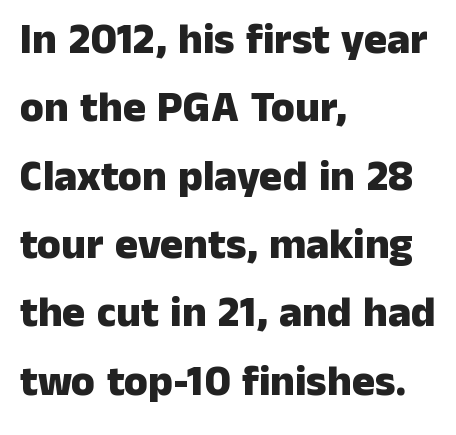
The image shows 43 px heavy sans-serif type, upright; set left-aligned, normal line spacing (1.59x), normal letter spacing, not underlined; low stroke contrast and a medium x-height.
